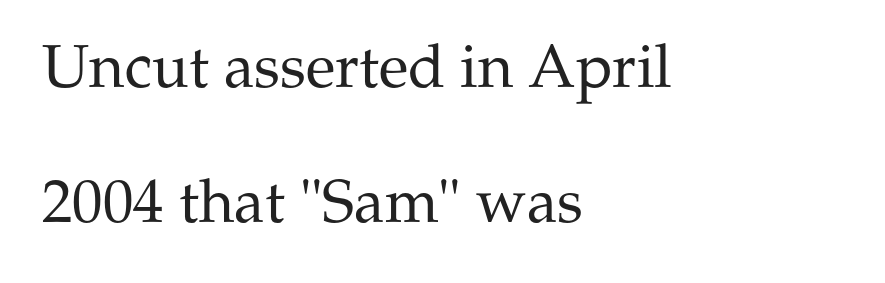
Q: Is the text bold? A: No.
Q: Is the text italic (slanted)? A: No, it is upright.
Q: Is the typeface a serif or a sans-serif typeface? A: Serif.
Q: Is the text underlined? A: No.
Q: How is the paragraph aligned? A: Left-aligned.
Q: Is the spacing between letters normal or unusually wide? A: Normal.
Q: Is the spacing between lines tight, normal or loose? A: Loose.
Q: Width (condensed, normal, or wide)? A: Normal.
Q: Stroke contrast? A: Medium.
Q: x-height? A: Medium.
Q: Monospaced? A: No.
